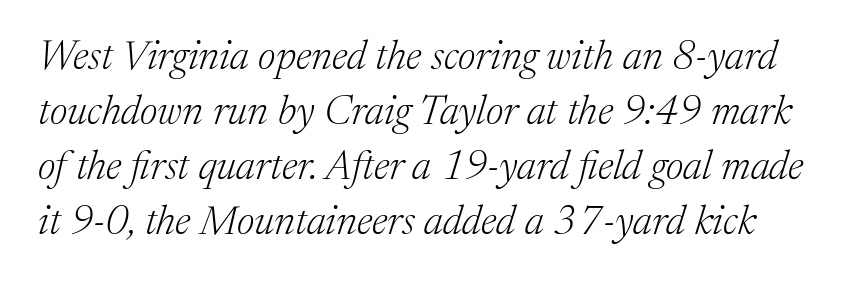
Q: Is the text bold? A: No.
Q: Is the text italic (slanted)? A: Yes, it leans right by about 17 degrees.
Q: Is the typeface a serif or a sans-serif typeface? A: Serif.
Q: Is the text underlined? A: No.
Q: Is the spacing between letters normal or unusually wide? A: Normal.
Q: Is the spacing between lines tight, normal or loose? A: Normal.
Q: Width (condensed, normal, or wide)? A: Normal.
Q: Stroke contrast? A: Medium.
Q: x-height? A: Medium.
Q: Monospaced? A: No.
